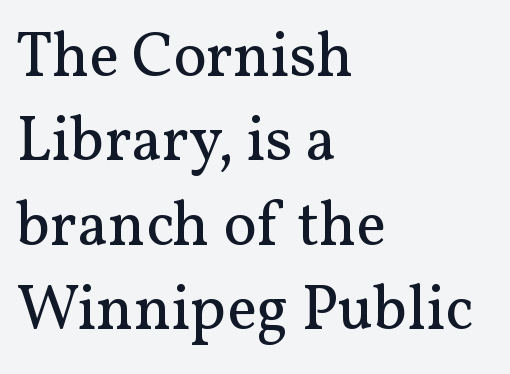
Q: Is the text bold? A: No.
Q: Is the text italic (slanted)? A: No, it is upright.
Q: Is the typeface a serif or a sans-serif typeface? A: Serif.
Q: Is the text underlined? A: No.
Q: How is the paragraph aligned? A: Left-aligned.
Q: Is the spacing between letters normal or unusually wide? A: Normal.
Q: Is the spacing between lines tight, normal or loose? A: Normal.
Q: Width (condensed, normal, or wide)? A: Normal.
Q: Stroke contrast? A: Medium.
Q: x-height? A: Medium.
Q: Monospaced? A: No.
